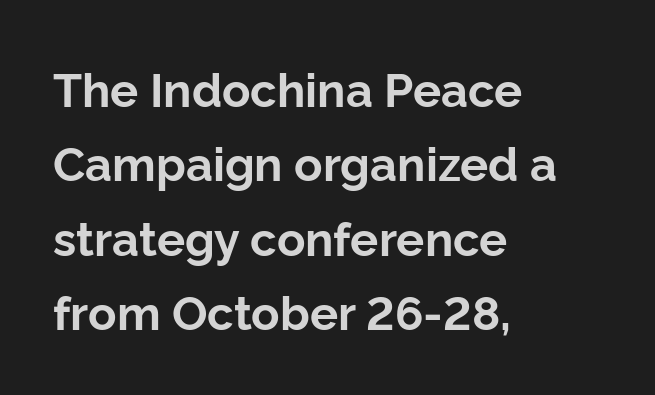
The image shows 47 px bold sans-serif type, upright; set left-aligned, normal line spacing (1.58x), normal letter spacing, not underlined; low stroke contrast and a medium x-height.
